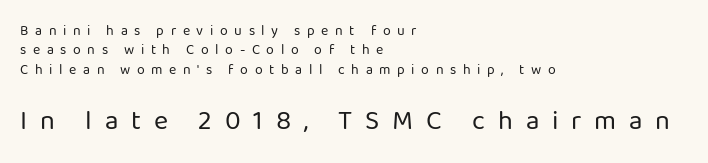
{"italic": "no", "bold": "no", "underline": "no", "align": "left", "line_spacing": "normal", "line_spacing_ratio": 1.38, "letter_spacing": "wide", "letter_spacing_em": 0.47, "larger_block": "second", "size_ratio": 1.93, "glyph_px": 27}
